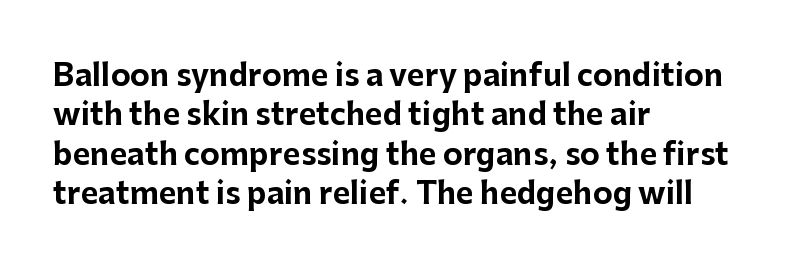
The image shows 30 px bold sans-serif type, upright; set left-aligned, normal line spacing (1.31x), normal letter spacing, not underlined; low stroke contrast and a medium x-height.
